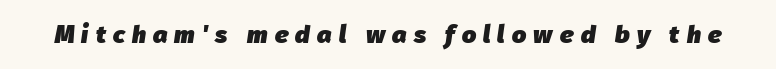
{"italic": "yes", "lean": "right", "slant_degrees": 8, "bold": "yes", "underline": "no", "letter_spacing": "wide", "letter_spacing_em": 0.29, "glyph_px": 25}
